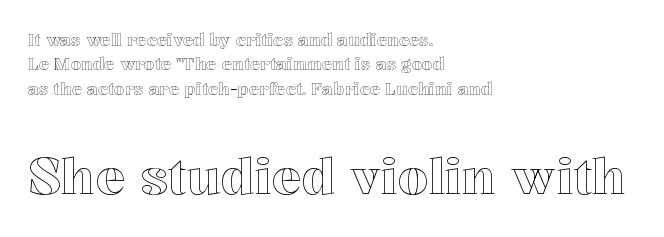
The image shows 50 px text type, upright; set left-aligned, normal line spacing (1.43x), normal letter spacing, not underlined; the second (bottom) block is 2.94x larger; a medium x-height.
